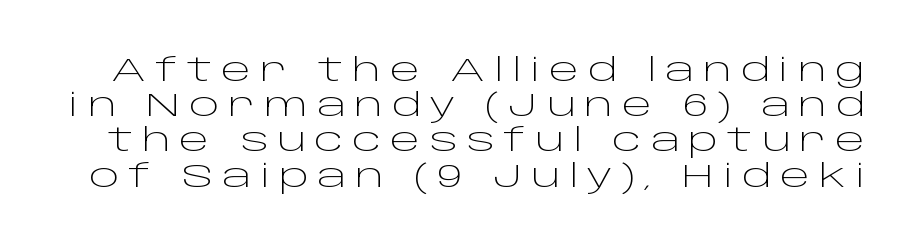
The image shows 32 px light, wide sans-serif type, upright; set tight line spacing (1.1x), unusually wide letter spacing (+0.27 em), not underlined; low stroke contrast and a large x-height.
